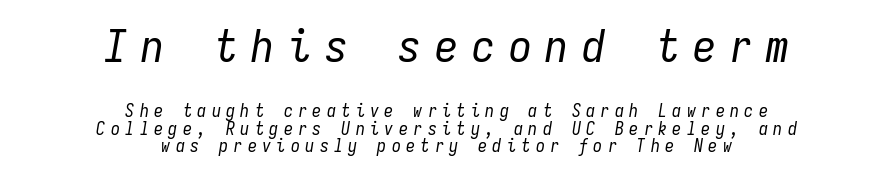
Q: Is the text bold? A: No.
Q: Is the text italic (slanted)? A: Yes, it leans right by about 9 degrees.
Q: Is the text underlined? A: No.
Q: How is the paragraph aligned? A: Centered.
Q: Is the spacing between letters normal or unusually wide? A: Unusually wide.
Q: Is the spacing between lines tight, normal or loose? A: Tight.
Q: Which block of text is set in a larger size, the first (top) or the second (bottom)? A: The first (top) one.
Q: Width (condensed, normal, or wide)? A: Condensed.
Q: Stroke contrast? A: Low.
Q: x-height? A: Medium.
Q: Monospaced? A: Yes.
